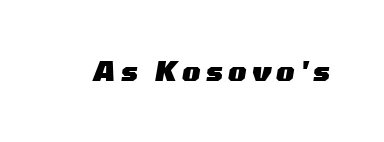
Q: Is the text bold? A: Yes.
Q: Is the text italic (slanted)? A: Yes, it leans right by about 10 degrees.
Q: Is the text underlined? A: No.
Q: Is the spacing between letters normal or unusually wide? A: Unusually wide.
